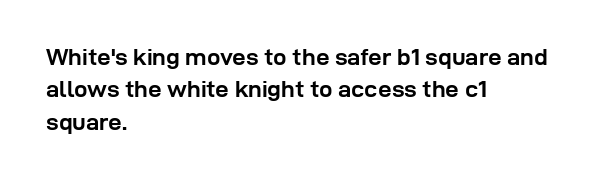
The image shows 24 px bold type, upright; set left-aligned, normal line spacing (1.35x), normal letter spacing, not underlined.
